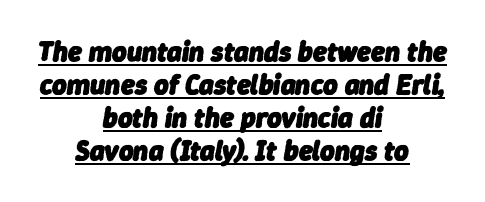
{"italic": "yes", "lean": "right", "slant_degrees": 9, "bold": "yes", "weight": "heavy", "width": "normal", "stroke_contrast": "low", "x_height": "medium", "monospaced": "no", "underline": "yes", "align": "center", "line_spacing_ratio": 1.18, "letter_spacing": "normal", "letter_spacing_em": 0.0, "glyph_px": 28}
